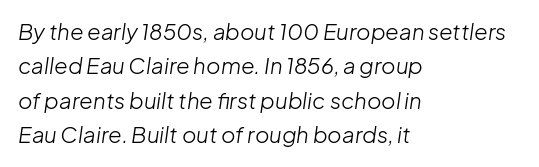
Quick note: underline off. If you measured baseline to baseline, you'd find a middling distance. The letters look calm and open, with moderate or lighter stems. The lettering tilts uniformly, giving the passage an italic look. Compared with a centered layout, this one pins lines to the left instead. Nothing unusual about the tracking: characters are spaced as the font intends.
